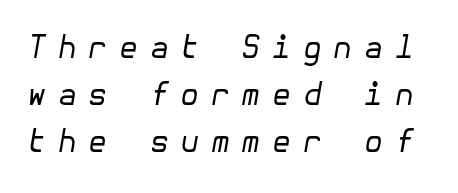
{"italic": "yes", "lean": "right", "slant_degrees": 10, "bold": "no", "weight": "regular", "width": "normal", "stroke_contrast": "low", "x_height": "medium", "underline": "no", "line_spacing": "normal", "line_spacing_ratio": 1.52, "letter_spacing": "wide", "letter_spacing_em": 0.37, "glyph_px": 31}
